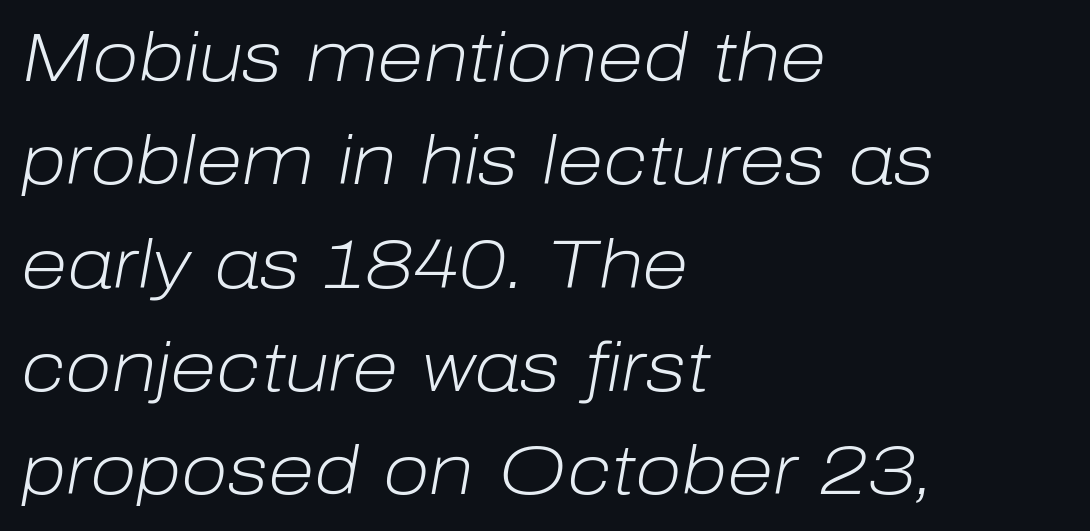
Left-aligned paragraph, ragged on the right. The strokes are not fattened; the text isn't bold. This sample uses plain, unmodified letter spacing. The zone under the glyphs is completely vacant. The vertical gap from one line to the next is medium.
